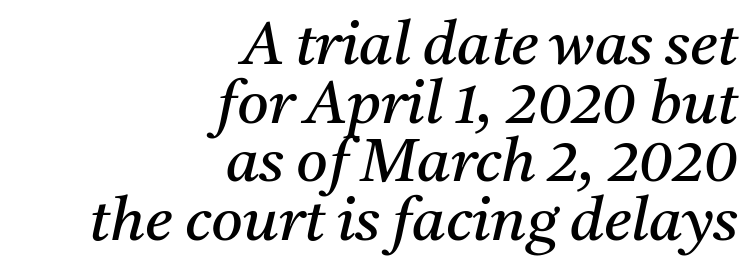
These lines are rendered in a variable-pitch font. Letterform terminals end in serifs throughout the passage. Each new line begins almost immediately beneath the previous one. Heft: none added — not bold. Is the type slanted? Yes — the strokes lean at a clear angle. Only glyphs here, with clear space below each row.
